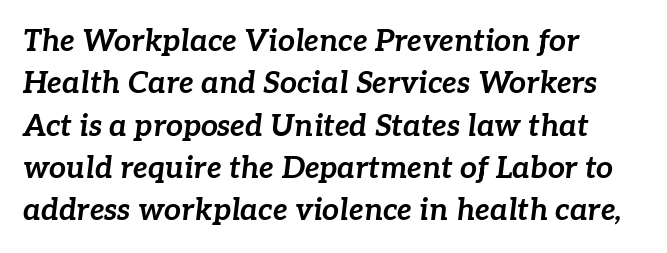
The image shows 30 px bold type, italic (leaning right); set left-aligned, normal line spacing (1.41x), normal letter spacing, not underlined; low stroke contrast and a medium x-height.
